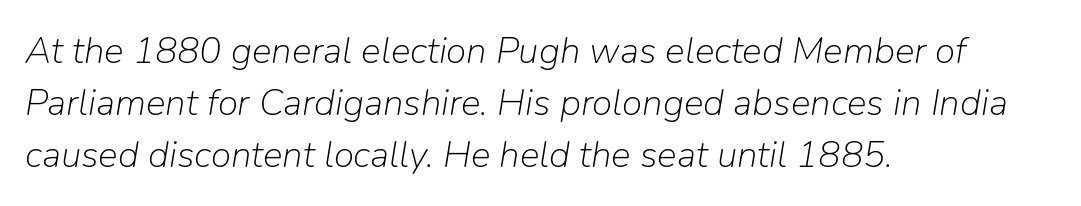
Designer's note — italics engaged. Character widths vary here, with narrow letters taking less room than wide ones. No extra tracking has been applied to these lines. Is there much room between lines? A standard amount, neither cramped nor airy. The foot of each line stays bare and open.
